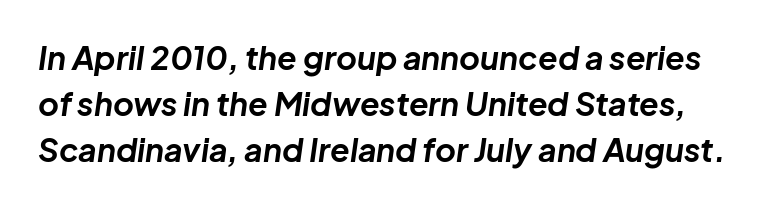
Q: Is the text bold? A: Yes.
Q: Is the text italic (slanted)? A: Yes, it leans right by about 8 degrees.
Q: Is the text underlined? A: No.
Q: Is the spacing between letters normal or unusually wide? A: Normal.
Q: Is the spacing between lines tight, normal or loose? A: Normal.
Q: Width (condensed, normal, or wide)? A: Normal.
Q: Stroke contrast? A: Low.
Q: x-height? A: Medium.
Q: Monospaced? A: No.
